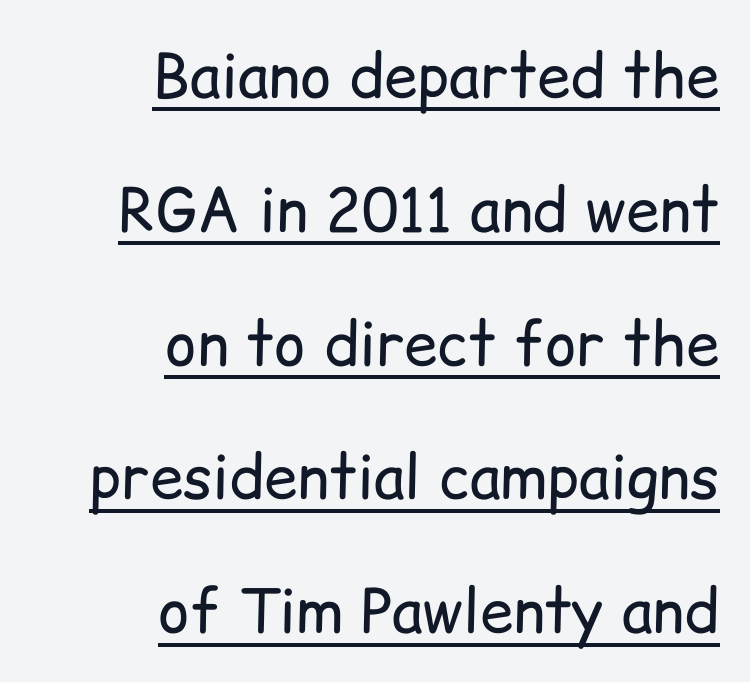
Q: Is the text bold? A: No.
Q: Is the text italic (slanted)? A: No, it is upright.
Q: Is the typeface a serif or a sans-serif typeface? A: Sans-serif.
Q: Is the text underlined? A: Yes.
Q: How is the paragraph aligned? A: Right-aligned.
Q: Is the spacing between letters normal or unusually wide? A: Normal.
Q: Is the spacing between lines tight, normal or loose? A: Loose.
Q: Width (condensed, normal, or wide)? A: Normal.
Q: Stroke contrast? A: Low.
Q: x-height? A: Medium.
Q: Monospaced? A: No.
